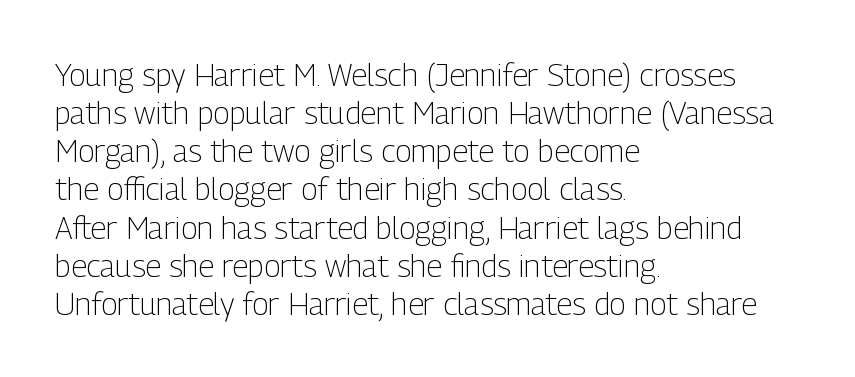
{"serif": "no", "italic": "no", "bold": "no", "weight": "light", "width": "condensed", "stroke_contrast": "low", "x_height": "medium", "monospaced": "no", "underline": "no", "align": "left", "line_spacing_ratio": 1.23, "letter_spacing": "normal", "letter_spacing_em": 0.0, "glyph_px": 31}
